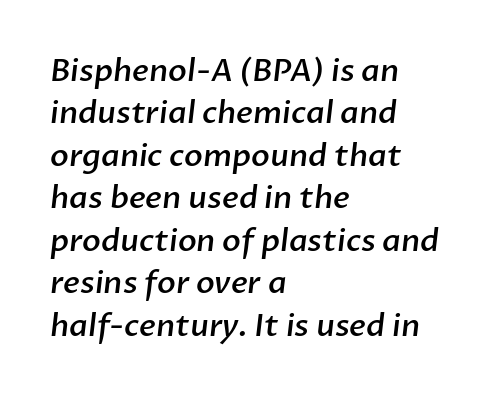
Q: Is the text bold? A: Semi-bold.
Q: Is the typeface a serif or a sans-serif typeface? A: Sans-serif.
Q: Is the text underlined? A: No.
Q: How is the paragraph aligned? A: Left-aligned.
Q: Is the spacing between letters normal or unusually wide? A: Normal.
Q: Is the spacing between lines tight, normal or loose? A: Normal.
Q: Width (condensed, normal, or wide)? A: Normal.
Q: Stroke contrast? A: Low.
Q: x-height? A: Medium.
Q: Monospaced? A: No.
